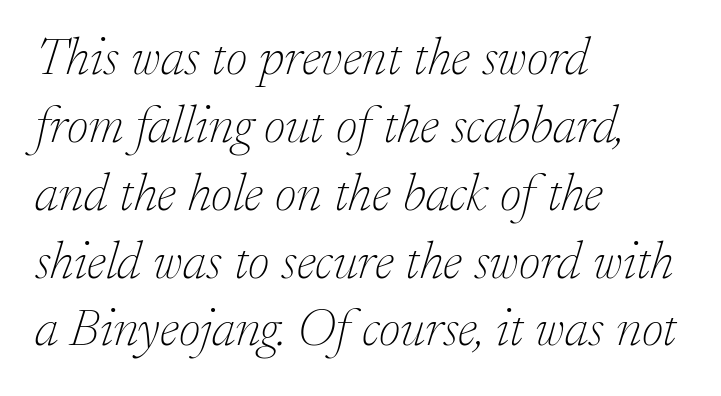
{"serif": "yes", "italic": "yes", "lean": "right", "slant_degrees": 17, "bold": "no", "weight": "thin", "width": "normal", "stroke_contrast": "low", "x_height": "small", "monospaced": "no", "underline": "no", "align": "left", "line_spacing": "normal", "line_spacing_ratio": 1.28, "letter_spacing": "normal", "letter_spacing_em": 0.0, "glyph_px": 53}
